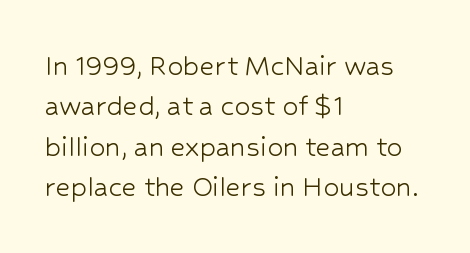
A typesetter would mark this as roman, not italic. The rendering uses natural spacing where letterforms have individual widths. The space beneath each line is pristine and unruled. This rendering employs a face without finishing strokes, i.e., a sans-serif. Compared with typical body copy, the letter spacing here is the same.
